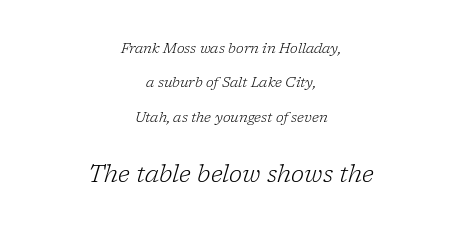
The image shows 24 px text type, italic (leaning right); set centered, loose line spacing (2.45x), normal letter spacing, not underlined; the second (bottom) block is 1.71x larger.
